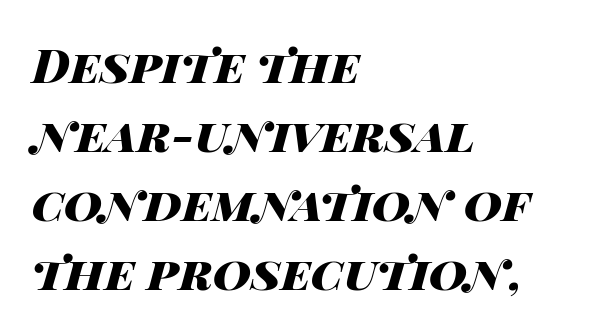
The image shows 47 px heavy, wide type, italic (leaning right); set left-aligned, normal line spacing (1.47x), normal letter spacing, not underlined; high stroke contrast and a large x-height.
